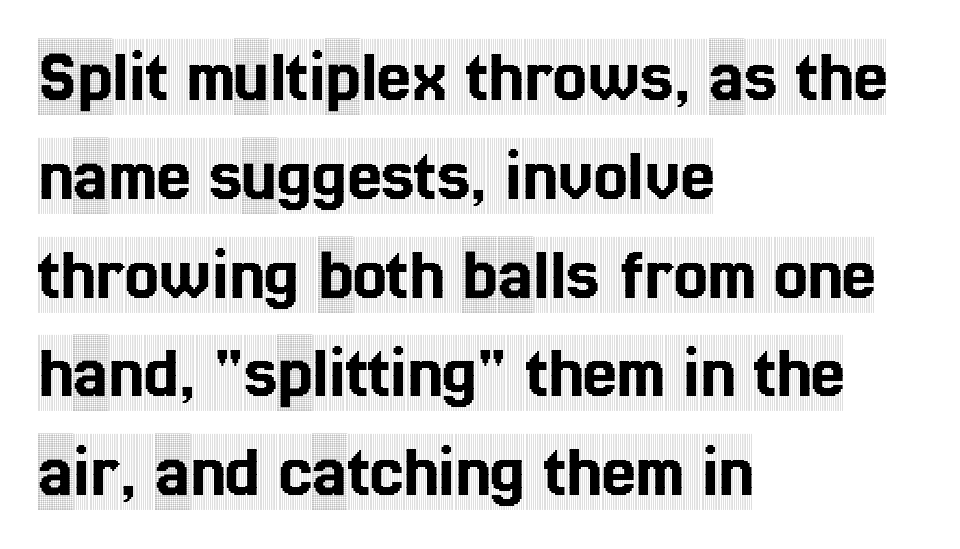
{"serif": "yes", "italic": "no", "width": "condensed", "x_height": "large", "monospaced": "no", "underline": "no", "align": "left", "line_spacing": "normal", "line_spacing_ratio": 1.3, "letter_spacing": "normal", "letter_spacing_em": 0.0, "glyph_px": 76}
